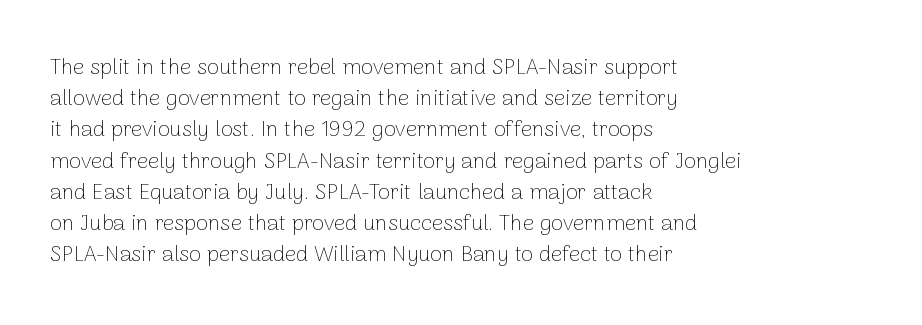
{"italic": "no", "bold": "no", "underline": "no", "align": "left", "line_spacing": "normal", "line_spacing_ratio": 1.42, "letter_spacing": "normal", "letter_spacing_em": 0.0, "glyph_px": 22}
